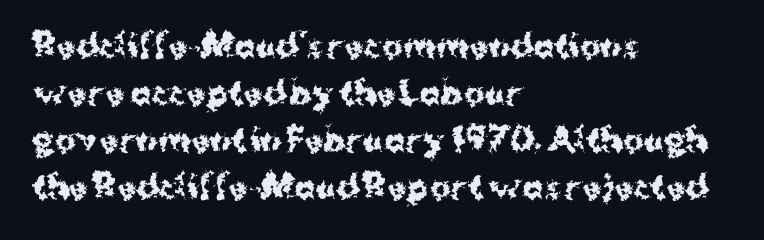
Typographic density is high because the face is bold. Caption: multi-line text, flush left, ragged right. A typesetter would mark this as roman, not italic. Character widths vary here, with narrow letters taking less room than wide ones. Letterform terminals end flat and unadorned throughout the passage. Observe the ordinary spacing: letters are neighbours, not strangers.
